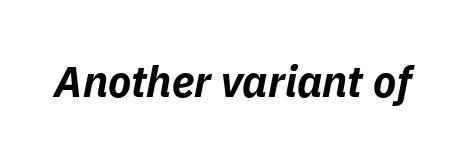
Q: Is the text bold? A: Yes.
Q: Is the text italic (slanted)? A: Yes, it leans right by about 11 degrees.
Q: Is the text underlined? A: No.
Q: Is the spacing between letters normal or unusually wide? A: Normal.
Q: Width (condensed, normal, or wide)? A: Normal.
Q: Stroke contrast? A: Low.
Q: x-height? A: Medium.
Q: Monospaced? A: No.
